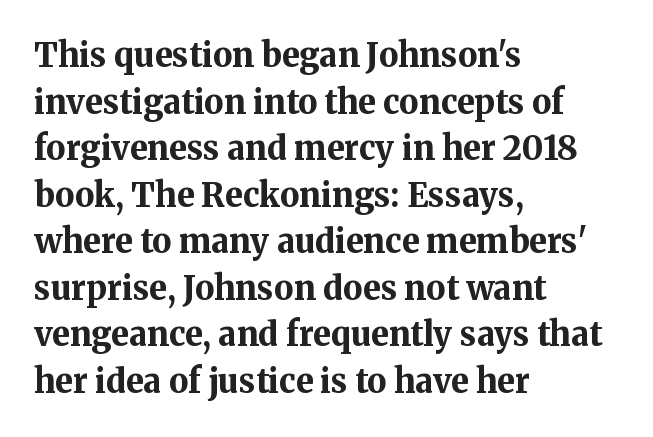
{"serif": "yes", "italic": "no", "bold": "yes", "weight": "bold", "width": "normal", "stroke_contrast": "medium", "x_height": "medium", "monospaced": "no", "underline": "no", "align": "left", "line_spacing": "normal", "line_spacing_ratio": 1.41, "letter_spacing": "normal", "letter_spacing_em": 0.0, "glyph_px": 33}
